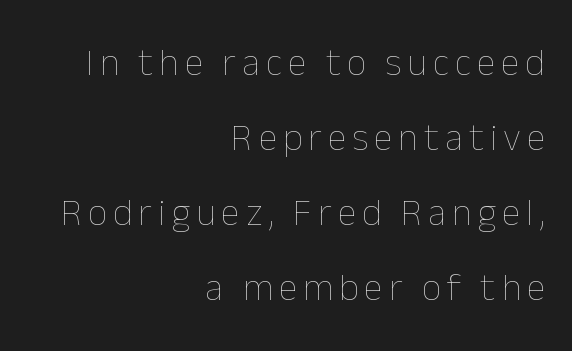
Q: Is the text bold? A: No.
Q: Is the text italic (slanted)? A: No, it is upright.
Q: Is the text underlined? A: No.
Q: How is the paragraph aligned? A: Right-aligned.
Q: Is the spacing between lines tight, normal or loose? A: Loose.
Q: Width (condensed, normal, or wide)? A: Normal.
Q: Stroke contrast? A: Low.
Q: x-height? A: Medium.
Q: Monospaced? A: No.
